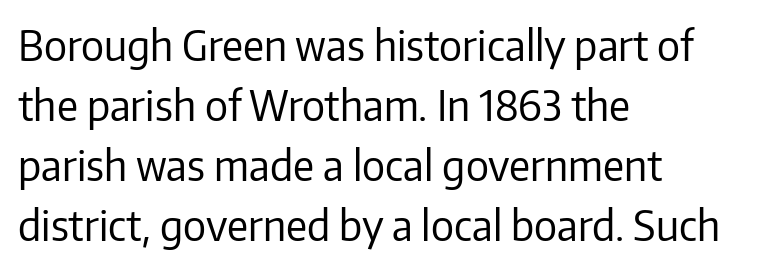
{"serif": "no", "italic": "no", "bold": "no", "weight": "regular", "width": "normal", "stroke_contrast": "low", "x_height": "medium", "monospaced": "no", "underline": "no", "align": "left", "line_spacing": "normal", "line_spacing_ratio": 1.46, "letter_spacing": "normal", "letter_spacing_em": 0.0, "glyph_px": 41}
